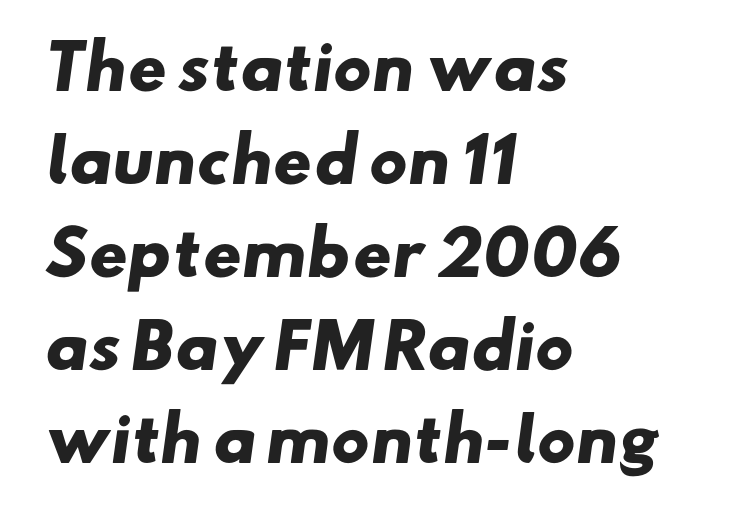
Typographically, this falls in the sans-serif category. How are the letters spaced? Ordinarily, with no added tracking. Note the varied advance widths — an 'i' is clearly narrower than an 'm'. Summary of weight: heavy, a full bold. Line starts are locked; line ends wander. The baseline area is clear.
